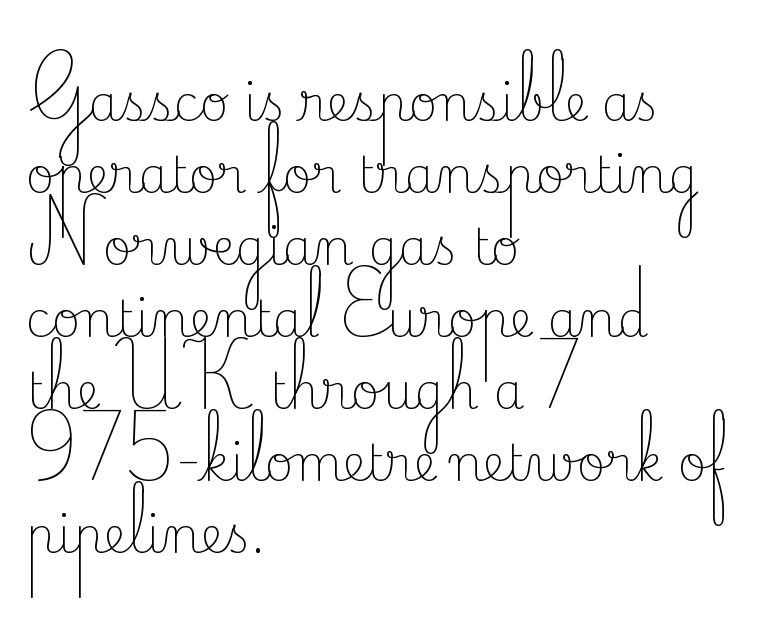
Q: Is the text bold? A: No.
Q: Is the text italic (slanted)? A: No, it is upright.
Q: Is the typeface a serif or a sans-serif typeface? A: Serif.
Q: Is the text underlined? A: No.
Q: How is the paragraph aligned? A: Left-aligned.
Q: Is the spacing between letters normal or unusually wide? A: Normal.
Q: Is the spacing between lines tight, normal or loose? A: Normal.
Q: Width (condensed, normal, or wide)? A: Normal.
Q: Stroke contrast? A: Low.
Q: x-height? A: Small.
Q: Monospaced? A: No.
